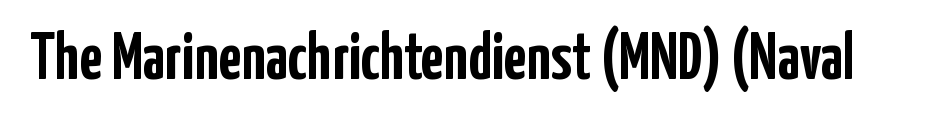
The image shows 66 px semibold, condensed sans-serif type, upright; set normal letter spacing, not underlined; low stroke contrast and a medium x-height.
